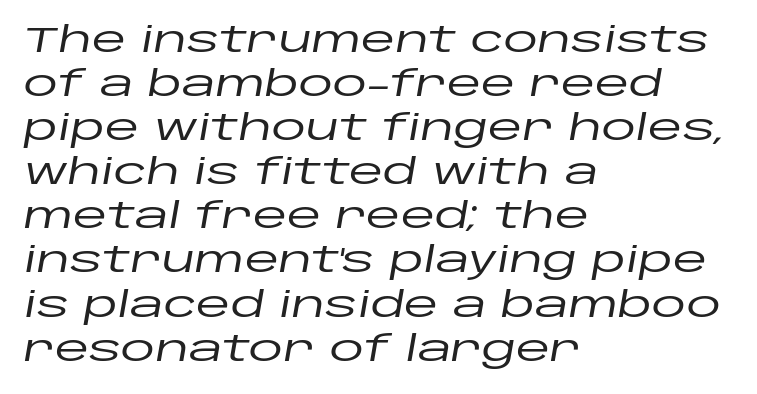
{"italic": "yes", "lean": "right", "slant_degrees": 10, "width": "wide", "stroke_contrast": "low", "x_height": "large", "monospaced": "no", "underline": "no", "align": "left", "line_spacing": "normal", "line_spacing_ratio": 1.26, "letter_spacing": "normal", "letter_spacing_em": 0.0, "glyph_px": 35}
